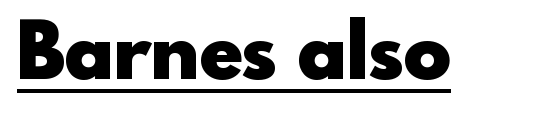
The string is rendered with underlining switched on. A dark, heavy texture on the line: the type is bold. Spacing verdict: proportional, widths tailored to each character. It's the straight-up-and-down kind of type.
